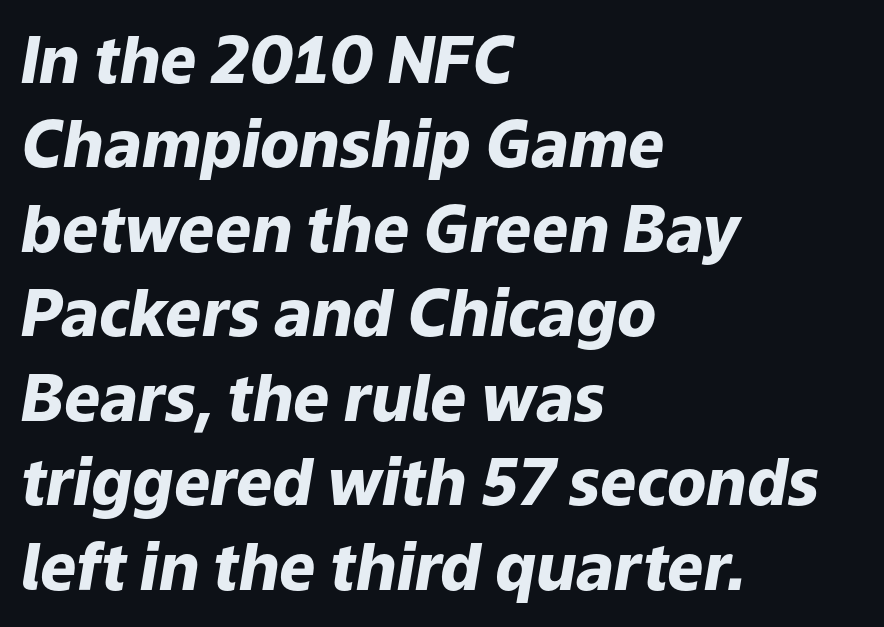
The image shows 64 px heavy type, italic (leaning right); set left-aligned, normal line spacing (1.32x), normal letter spacing, not underlined; low stroke contrast and a medium x-height.
